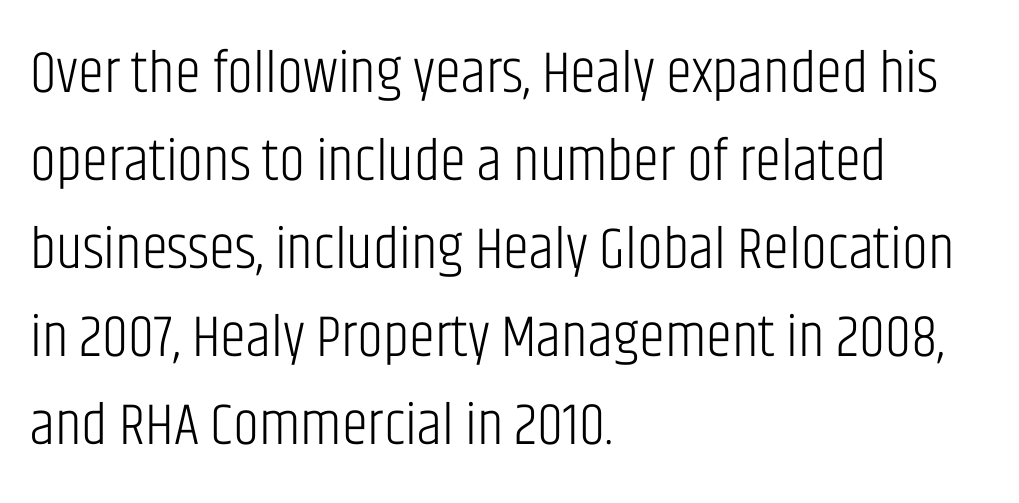
{"serif": "no", "italic": "no", "bold": "no", "weight": "light", "width": "condensed", "stroke_contrast": "low", "x_height": "large", "monospaced": "no", "underline": "no", "align": "left", "line_spacing": "normal", "line_spacing_ratio": 1.49, "letter_spacing": "normal", "letter_spacing_em": 0.0, "glyph_px": 59}
